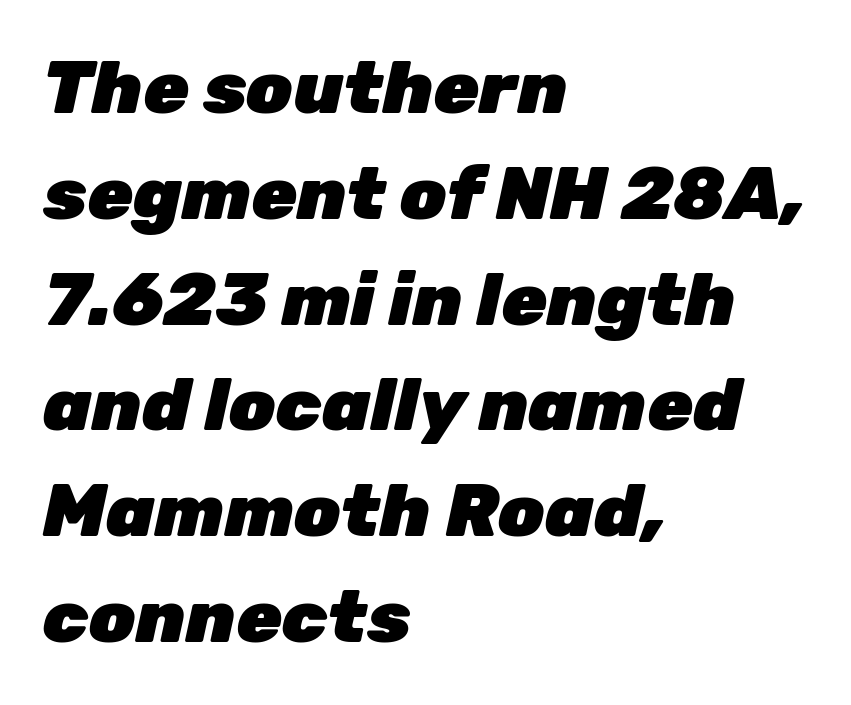
The image shows 74 px heavy type, italic (leaning right); set left-aligned, normal line spacing (1.43x), normal letter spacing, not underlined; low stroke contrast and a medium x-height.
